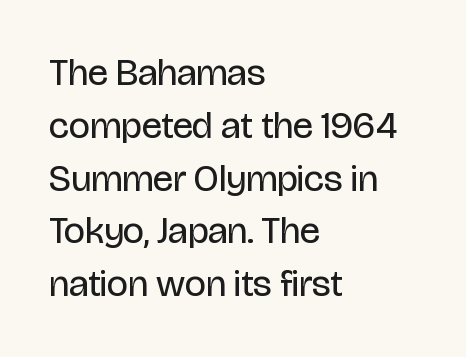
Q: Is the text bold? A: No.
Q: Is the text italic (slanted)? A: No, it is upright.
Q: Is the typeface a serif or a sans-serif typeface? A: Sans-serif.
Q: Is the text underlined? A: No.
Q: How is the paragraph aligned? A: Left-aligned.
Q: Is the spacing between letters normal or unusually wide? A: Normal.
Q: Is the spacing between lines tight, normal or loose? A: Normal.
Q: Width (condensed, normal, or wide)? A: Condensed.
Q: Stroke contrast? A: Low.
Q: x-height? A: Large.
Q: Monospaced? A: No.
